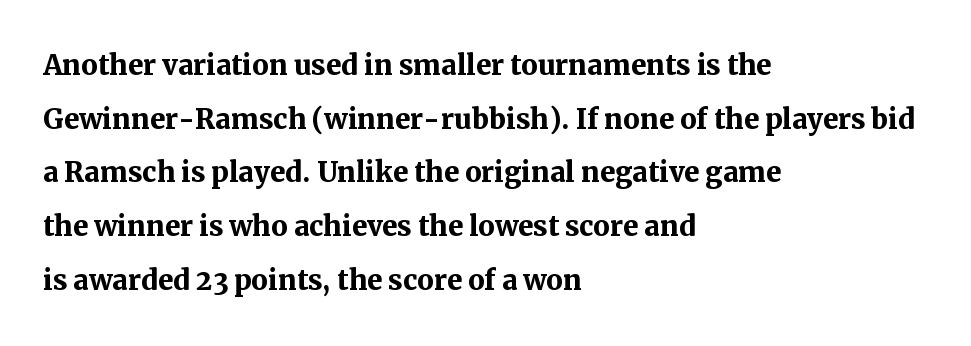
Caption: standard tracking, unaltered. Casual observation: everything's shoved over to the left. Is the type bold? Yes — the strokes are clearly thick and heavy. A bare baseline throughout the passage. This block has exactly the height ordinary leading produces.
